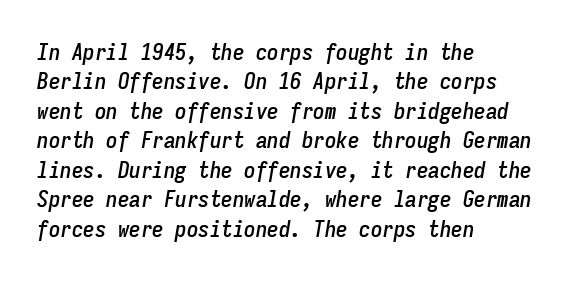
{"italic": "yes", "lean": "right", "slant_degrees": 9, "underline": "no", "align": "left", "line_spacing": "normal", "line_spacing_ratio": 1.28, "letter_spacing": "normal", "letter_spacing_em": 0.0, "glyph_px": 23}
